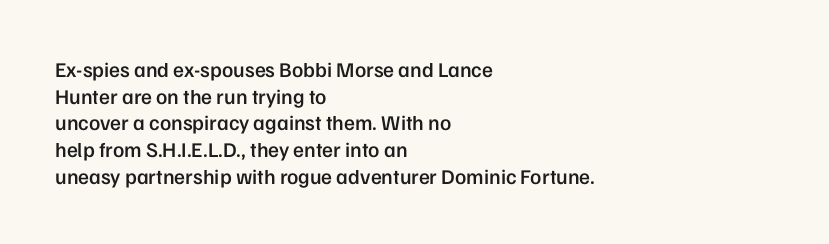
Casual observation: everything's shoved over to the left. Horizontal bands of white between lines are of average thickness. Tracking value appears to be zero — textbook default spacing. The letters stand straight up with perfectly vertical stems. Compared with an ordinary text face, these strokes are moderately heavier — a semibold. Anything drawn beneath the words? Only blank space.
